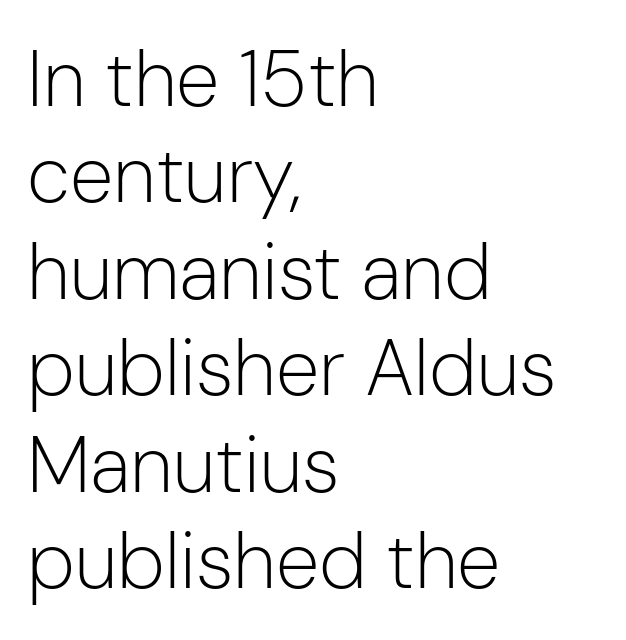
Q: Is the text bold? A: No.
Q: Is the text italic (slanted)? A: No, it is upright.
Q: Is the typeface a serif or a sans-serif typeface? A: Sans-serif.
Q: Is the text underlined? A: No.
Q: How is the paragraph aligned? A: Left-aligned.
Q: Is the spacing between letters normal or unusually wide? A: Normal.
Q: Width (condensed, normal, or wide)? A: Normal.
Q: Stroke contrast? A: Low.
Q: x-height? A: Medium.
Q: Monospaced? A: No.
